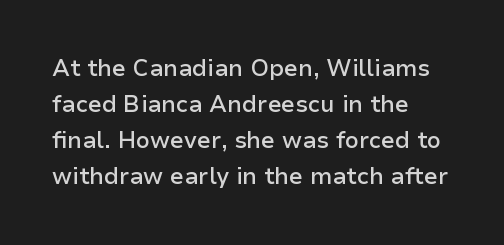
Q: Is the text bold? A: Semi-bold.
Q: Is the text italic (slanted)? A: No, it is upright.
Q: Is the text underlined? A: No.
Q: How is the paragraph aligned? A: Left-aligned.
Q: Is the spacing between letters normal or unusually wide? A: Normal.
Q: Is the spacing between lines tight, normal or loose? A: Normal.
